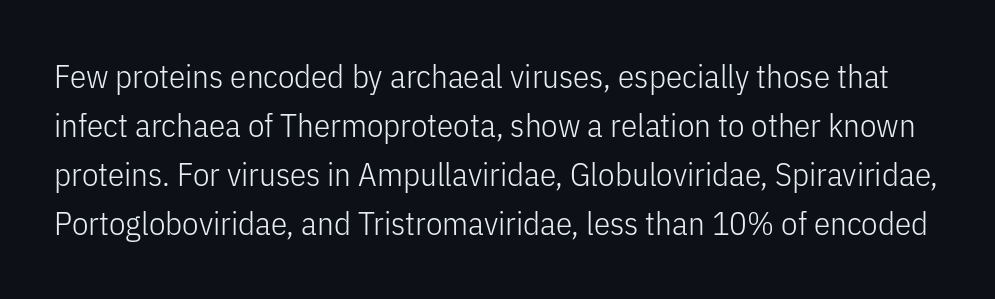
Decoration check: the copy has no underline. The letters stand upright; this is a roman face. Line spacing here is normal. Does extra space separate the letters? No, they use regular spacing. The font is comparable to plain body text, perhaps lighter.
